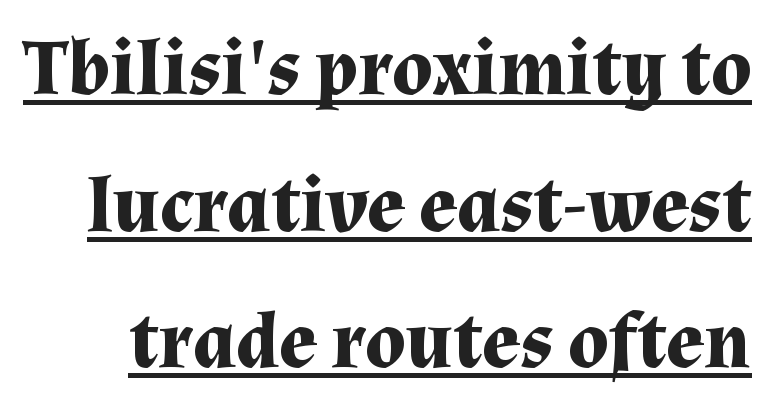
Q: Is the text bold? A: Yes.
Q: Is the text italic (slanted)? A: No, it is upright.
Q: Is the typeface a serif or a sans-serif typeface? A: Serif.
Q: Is the text underlined? A: Yes.
Q: Is the spacing between letters normal or unusually wide? A: Normal.
Q: Width (condensed, normal, or wide)? A: Normal.
Q: Stroke contrast? A: Medium.
Q: x-height? A: Medium.
Q: Monospaced? A: No.
